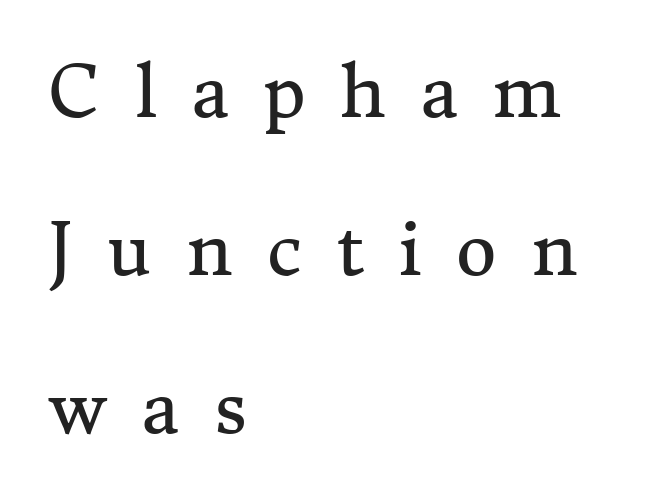
The cut favours lightness, reaching ordinary text weight at its darkest. Is there any slant? The stems are plumb. The words here are not underlined. Successive baselines arrive slowly, with a big drop between each.
